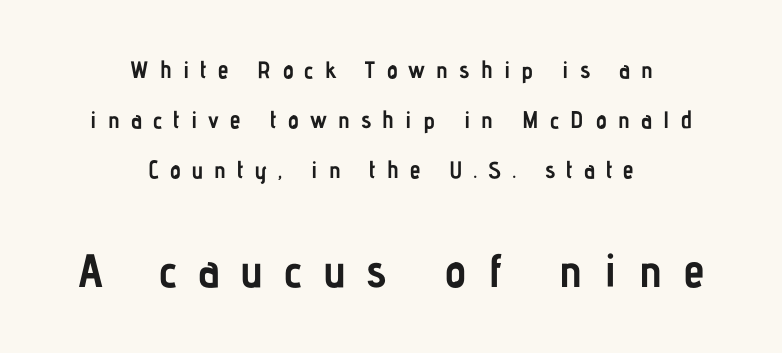
Q: Is the text bold? A: Yes.
Q: Is the text italic (slanted)? A: No, it is upright.
Q: Is the typeface a serif or a sans-serif typeface? A: Sans-serif.
Q: Is the text underlined? A: No.
Q: How is the paragraph aligned? A: Centered.
Q: Is the spacing between letters normal or unusually wide? A: Unusually wide.
Q: Is the spacing between lines tight, normal or loose? A: Loose.
Q: Which block of text is set in a larger size, the first (top) or the second (bottom)? A: The second (bottom) one.
Q: Width (condensed, normal, or wide)? A: Condensed.
Q: Stroke contrast? A: Low.
Q: x-height? A: Medium.
Q: Monospaced? A: No.
